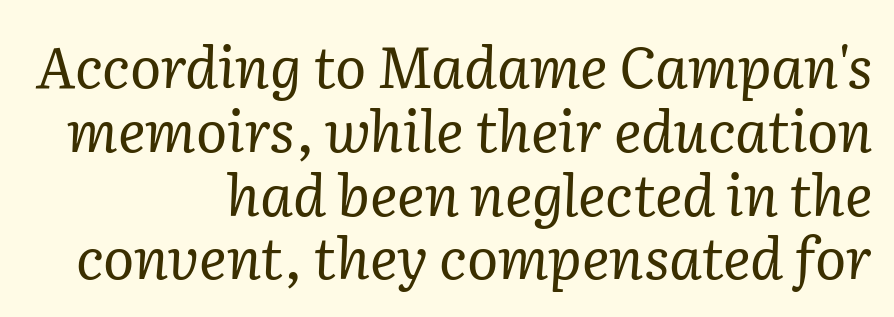
{"serif": "yes", "italic": "yes", "lean": "right", "slant_degrees": 2, "bold": "no", "weight": "regular", "width": "normal", "stroke_contrast": "low", "x_height": "medium", "monospaced": "no", "underline": "no", "align": "right", "line_spacing": "tight", "line_spacing_ratio": 1.1, "letter_spacing": "normal", "letter_spacing_em": 0.0, "glyph_px": 58}
